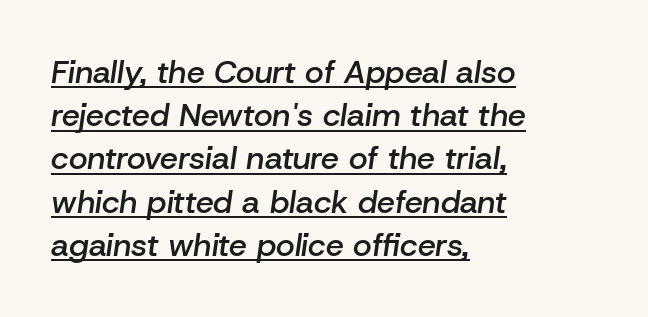
Nobody touched the tracking dial on this one. Students, observe: this is what conventionally led text looks like. This is underlined copy, the kind a proofreader might mark for attention. Do the characters align in a grid? No, the font is proportional. On the weight axis this lands at semibold, roughly 600.
